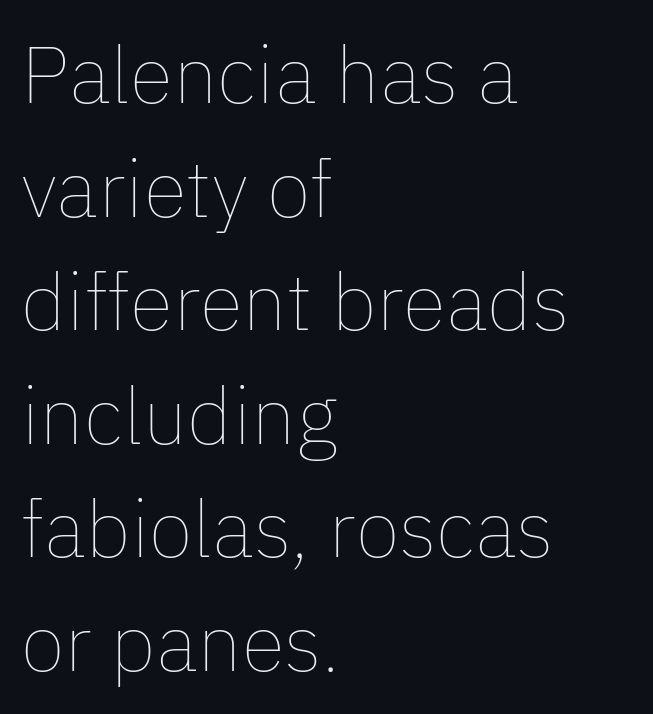
Glyph-to-glyph distance matches everyday printed text. Every character sits straight up, as roman type does. The block of text has a typical density, with ordinary space between rows. The typesetting does not lean heavy: it is not bold. These lines are set flush left with a ragged right edge. Descenders are the only things crossing below the line.
